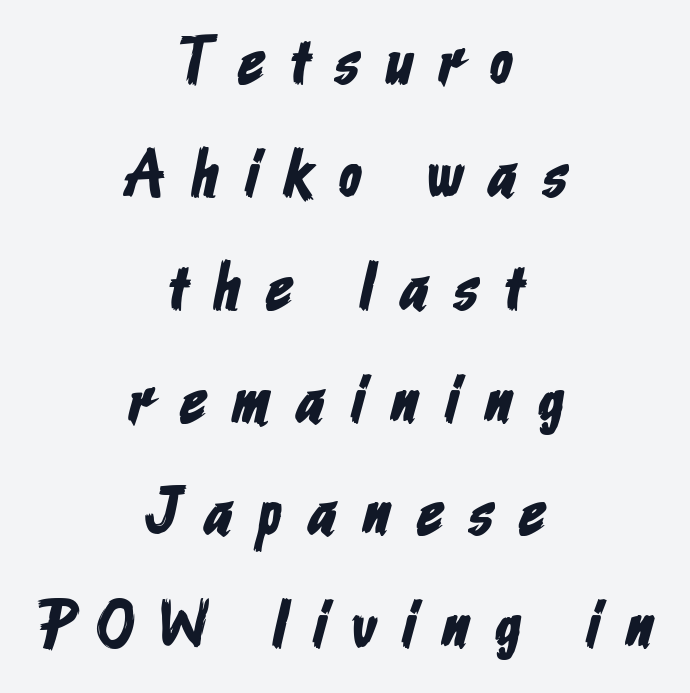
Q: Is the typeface a serif or a sans-serif typeface? A: Sans-serif.
Q: Is the text underlined? A: No.
Q: How is the paragraph aligned? A: Centered.
Q: Is the spacing between letters normal or unusually wide? A: Unusually wide.
Q: Width (condensed, normal, or wide)? A: Condensed.
Q: Stroke contrast? A: Low.
Q: x-height? A: Medium.
Q: Monospaced? A: No.
